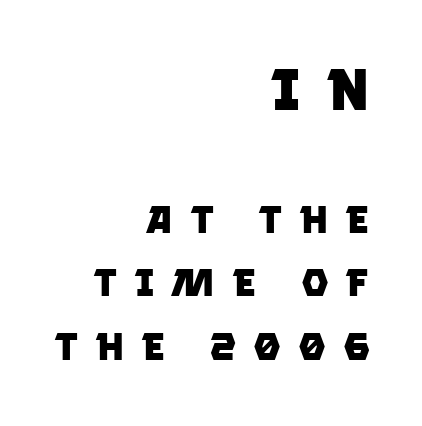
{"serif": "no", "bold": "yes", "weight": "heavy", "width": "normal", "stroke_contrast": "low", "x_height": "large", "monospaced": "no", "underline": "no", "align": "right", "line_spacing": "normal", "line_spacing_ratio": 1.64, "letter_spacing": "wide", "letter_spacing_em": 0.43, "larger_block": "first", "size_ratio": 1.49, "glyph_px": 58}
